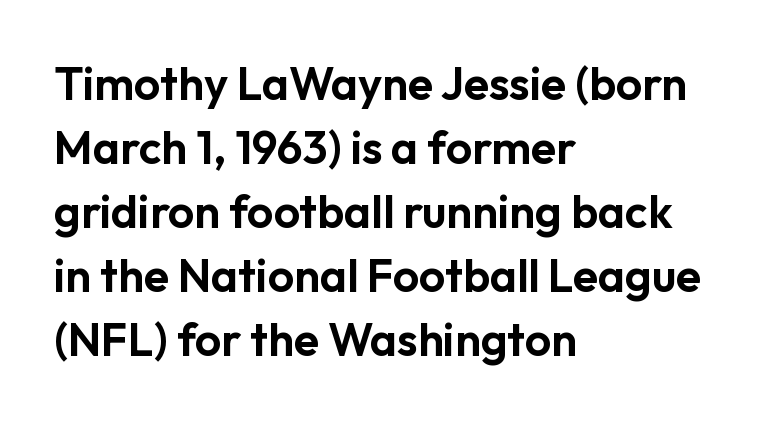
Nothing unusual about the tracking: characters are spaced as the font intends. Quick note: underline off. Reading down the column, the eye jumps a familiar distance to each next line. The typesetter chose a ragged-right arrangement here. Is this a fixed-width face? No — the glyphs have proportional, varying widths. Rendered with straight, roman letterforms.
